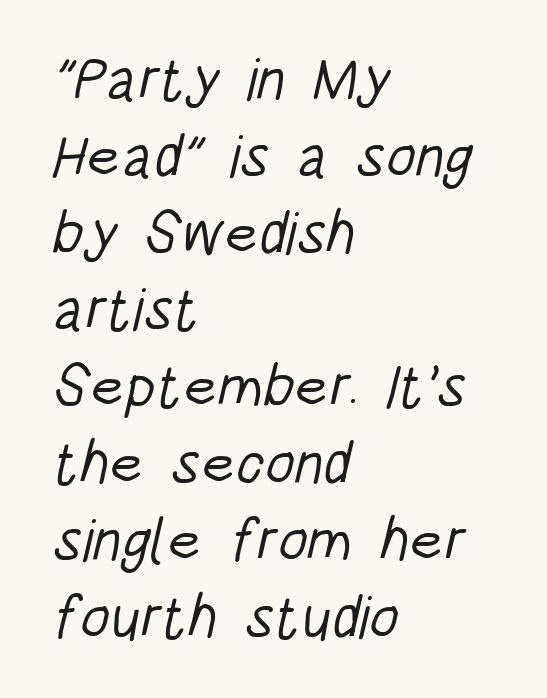
{"serif": "no", "bold": "no", "weight": "light", "width": "condensed", "stroke_contrast": "low", "x_height": "large", "monospaced": "no", "underline": "no", "align": "left", "line_spacing": "normal", "line_spacing_ratio": 1.28, "letter_spacing": "normal", "letter_spacing_em": 0.0, "glyph_px": 60}
